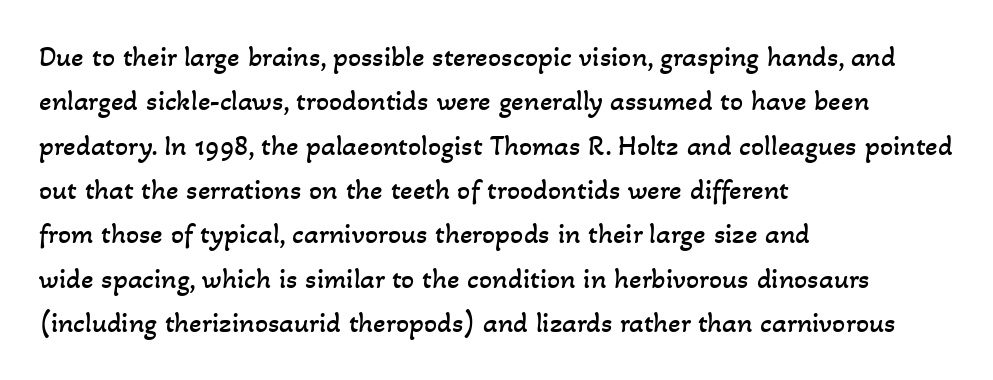
No chunkiness to these letters — they're not bold. The string is rendered with underlining switched off. These lines are rendered in a variable-pitch font. These lines keep a tight, regular rhythm from letter to letter.
